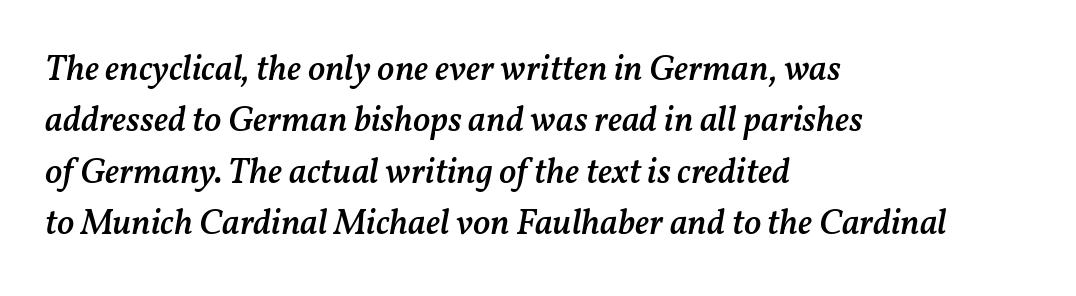
{"italic": "yes", "lean": "right", "slant_degrees": 11, "bold": "semi", "weight": "semibold", "width": "normal", "stroke_contrast": "medium", "x_height": "medium", "monospaced": "no", "underline": "no", "align": "left", "line_spacing": "normal", "line_spacing_ratio": 1.43, "letter_spacing": "normal", "letter_spacing_em": 0.0, "glyph_px": 36}
